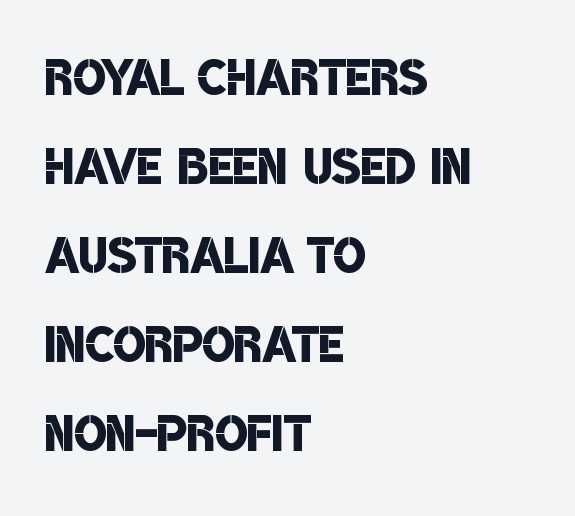
{"serif": "no", "bold": "semi", "weight": "semibold", "width": "condensed", "stroke_contrast": "low", "x_height": "large", "monospaced": "no", "underline": "no", "align": "left", "line_spacing": "normal", "line_spacing_ratio": 1.31, "letter_spacing": "normal", "letter_spacing_em": 0.0, "glyph_px": 68}
